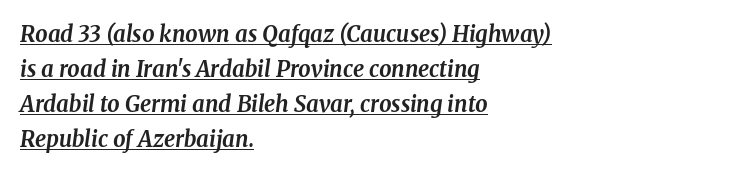
{"italic": "yes", "lean": "right", "slant_degrees": 8, "bold": "yes", "underline": "yes", "align": "left", "line_spacing": "normal", "line_spacing_ratio": 1.59, "letter_spacing": "normal", "letter_spacing_em": 0.0, "glyph_px": 22}
